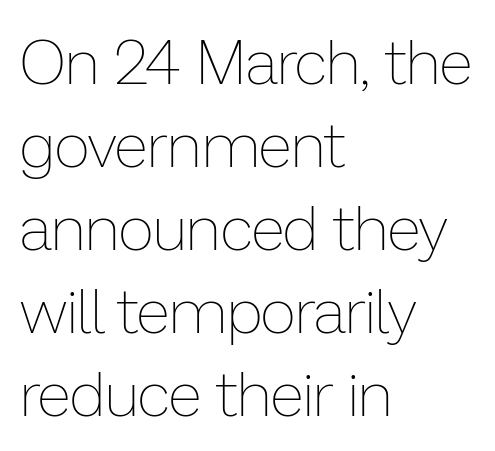
Q: Is the text bold? A: No.
Q: Is the text italic (slanted)? A: No, it is upright.
Q: Is the text underlined? A: No.
Q: How is the paragraph aligned? A: Left-aligned.
Q: Is the spacing between letters normal or unusually wide? A: Normal.
Q: Is the spacing between lines tight, normal or loose? A: Normal.
Q: Width (condensed, normal, or wide)? A: Normal.
Q: Stroke contrast? A: Low.
Q: x-height? A: Medium.
Q: Monospaced? A: No.
